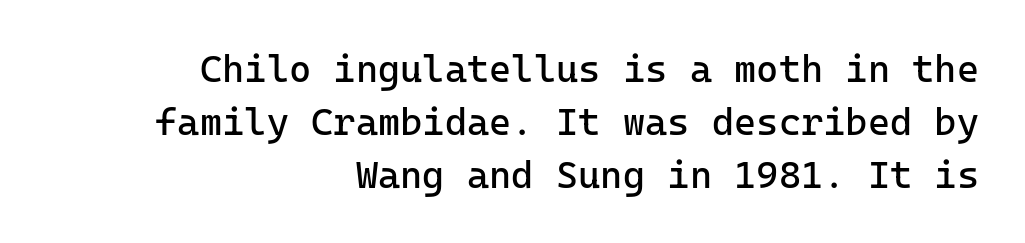
The image shows 38 px regular-weight sans-serif type, upright, monospaced; set right-aligned, normal line spacing (1.39x), normal letter spacing, not underlined; low stroke contrast and a medium x-height.
